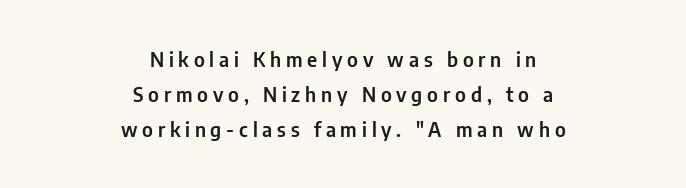
{"italic": "no", "underline": "no", "align": "center", "line_spacing_ratio": 1.74, "letter_spacing": "wide", "letter_spacing_em": 0.24, "glyph_px": 20}
